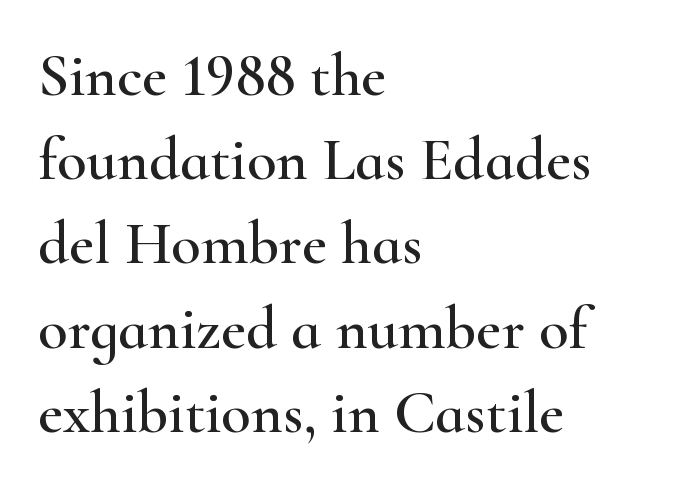
Q: Is the text italic (slanted)? A: No, it is upright.
Q: Is the typeface a serif or a sans-serif typeface? A: Serif.
Q: Is the text underlined? A: No.
Q: How is the paragraph aligned? A: Left-aligned.
Q: Is the spacing between letters normal or unusually wide? A: Normal.
Q: Is the spacing between lines tight, normal or loose? A: Normal.
Q: Width (condensed, normal, or wide)? A: Wide.
Q: Stroke contrast? A: High.
Q: x-height? A: Small.
Q: Monospaced? A: No.
